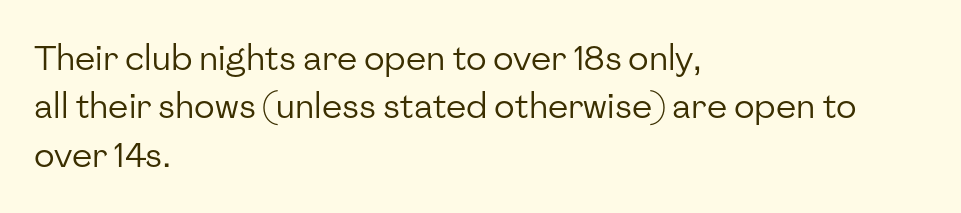
{"serif": "no", "italic": "no", "bold": "no", "weight": "regular", "width": "normal", "stroke_contrast": "low", "x_height": "medium", "monospaced": "no", "underline": "no", "align": "left", "line_spacing": "normal", "line_spacing_ratio": 1.42, "letter_spacing": "normal", "letter_spacing_em": 0.0, "glyph_px": 34}
